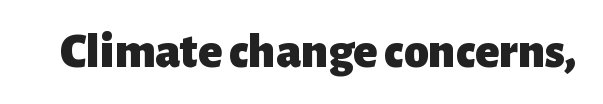
The image shows 50 px heavy sans-serif type, upright; set normal letter spacing, not underlined; low stroke contrast and a medium x-height.
